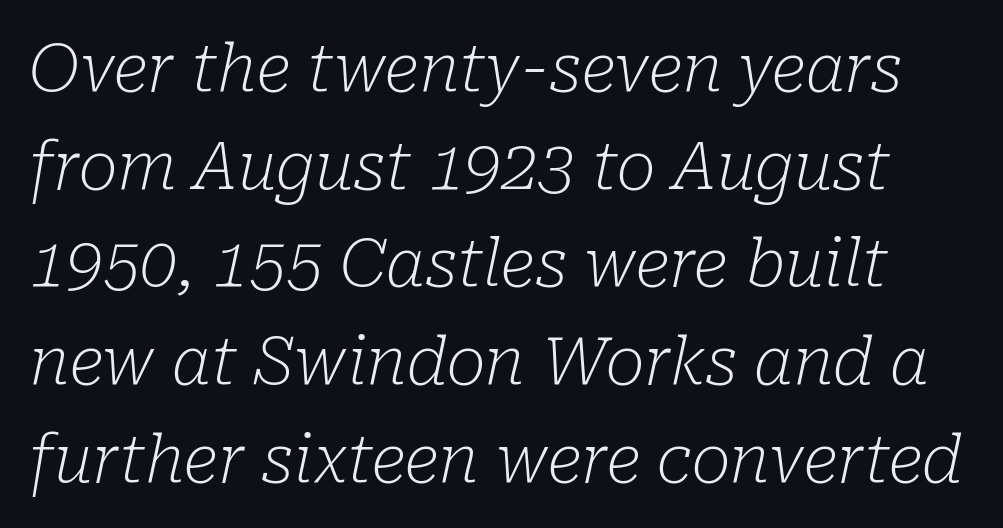
Q: Is the text bold? A: No.
Q: Is the text italic (slanted)? A: Yes, it leans right by about 10 degrees.
Q: Is the typeface a serif or a sans-serif typeface? A: Serif.
Q: Is the text underlined? A: No.
Q: Is the spacing between letters normal or unusually wide? A: Normal.
Q: Is the spacing between lines tight, normal or loose? A: Normal.
Q: Width (condensed, normal, or wide)? A: Normal.
Q: Stroke contrast? A: Low.
Q: x-height? A: Medium.
Q: Monospaced? A: No.
